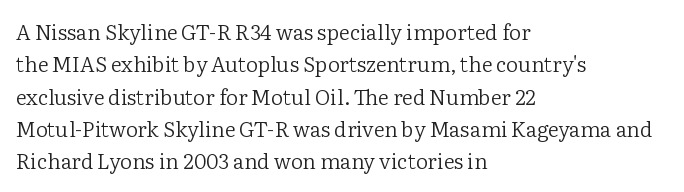
{"italic": "no", "bold": "no", "underline": "no", "align": "left", "line_spacing": "normal", "line_spacing_ratio": 1.54, "letter_spacing": "normal", "letter_spacing_em": 0.0, "glyph_px": 21}
